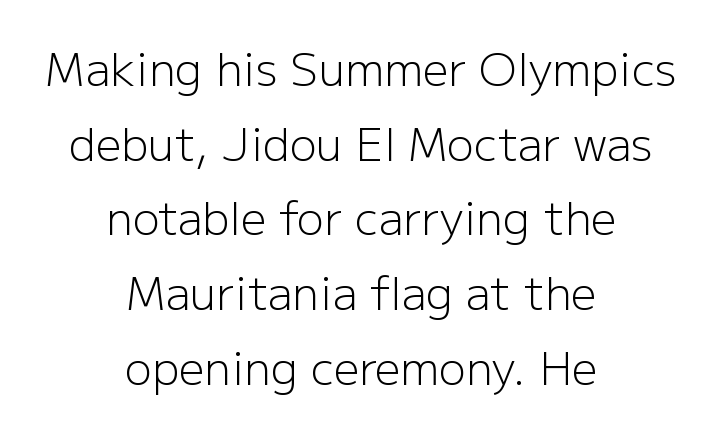
Q: Is the text bold? A: No.
Q: Is the text italic (slanted)? A: No, it is upright.
Q: Is the typeface a serif or a sans-serif typeface? A: Sans-serif.
Q: Is the text underlined? A: No.
Q: How is the paragraph aligned? A: Centered.
Q: Is the spacing between letters normal or unusually wide? A: Normal.
Q: Is the spacing between lines tight, normal or loose? A: Normal.
Q: Width (condensed, normal, or wide)? A: Normal.
Q: Stroke contrast? A: Low.
Q: x-height? A: Medium.
Q: Monospaced? A: No.
